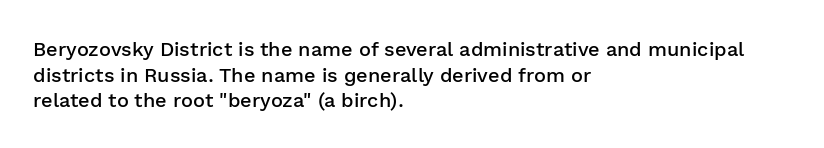
Q: Is the text bold? A: Semi-bold.
Q: Is the text italic (slanted)? A: No, it is upright.
Q: Is the text underlined? A: No.
Q: How is the paragraph aligned? A: Left-aligned.
Q: Is the spacing between letters normal or unusually wide? A: Normal.
Q: Is the spacing between lines tight, normal or loose? A: Normal.
